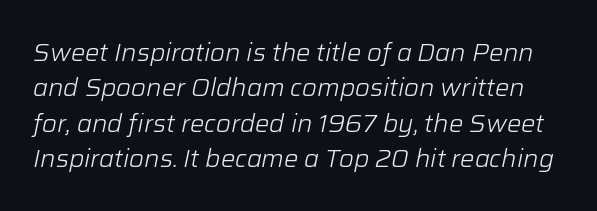
Looking at the ascenders, they clearly lean. The passage shown is not underscored anywhere. The characters are drawn with everyday or finer stroke widths. This block has exactly the height ordinary leading produces. Tracking value appears to be zero — textbook default spacing.
